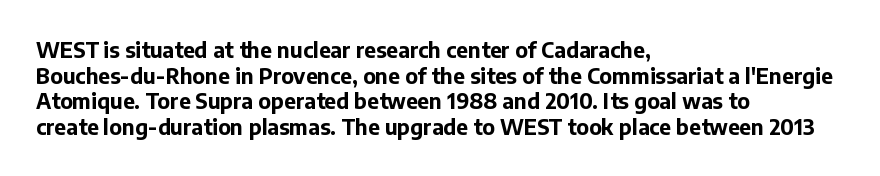
The image shows 21 px bold type, upright; set left-aligned, line spacing 1.22x, normal letter spacing, not underlined.
